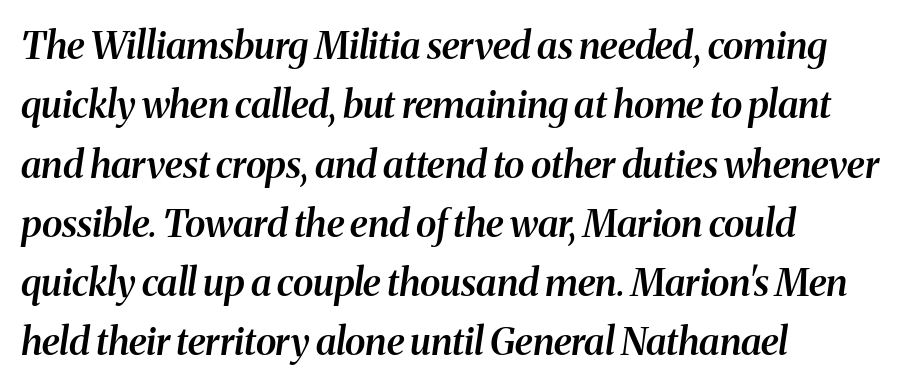
The image shows 38 px semibold serif type, italic (leaning right); set left-aligned, normal line spacing (1.56x), normal letter spacing, not underlined; medium stroke contrast and a medium x-height.
